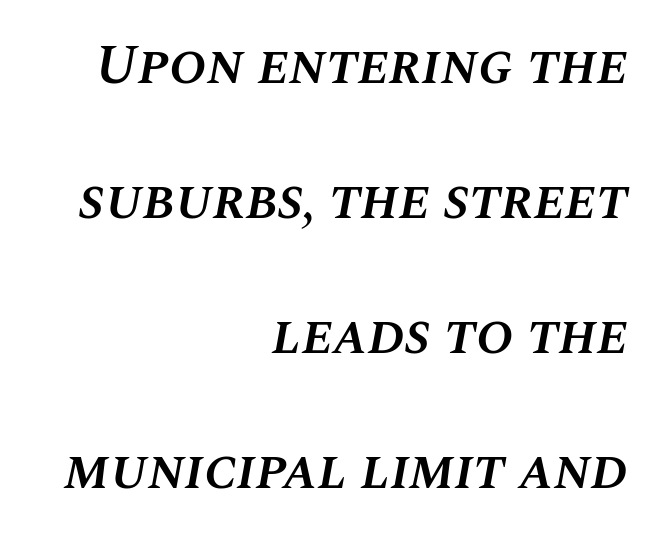
{"italic": "yes", "lean": "right", "slant_degrees": 10, "bold": "semi", "weight": "semibold", "width": "normal", "stroke_contrast": "medium", "x_height": "large", "monospaced": "no", "underline": "no", "align": "right", "line_spacing": "loose", "line_spacing_ratio": 2.41, "letter_spacing": "normal", "letter_spacing_em": 0.0, "glyph_px": 56}
